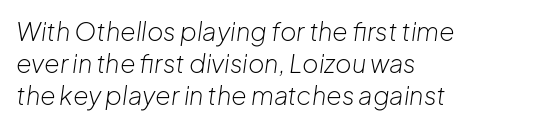
Tall strokes in this sample are angled rather than plumb. Nothing heavy about these letters — not bold at all. Horizontally, the lines are justified to the leading edge only. Each row of text sits above clean, open space.
